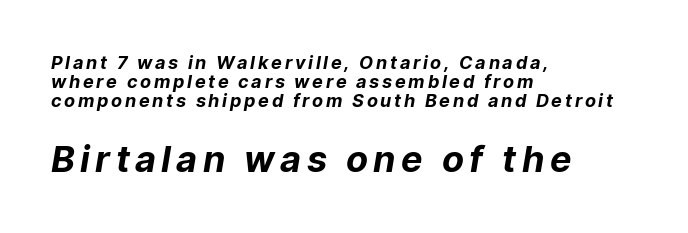
Q: Is the text bold? A: Yes.
Q: Is the typeface a serif or a sans-serif typeface? A: Sans-serif.
Q: Is the text underlined? A: No.
Q: How is the paragraph aligned? A: Left-aligned.
Q: Is the spacing between lines tight, normal or loose? A: Tight.
Q: Which block of text is set in a larger size, the first (top) or the second (bottom)? A: The second (bottom) one.
Q: Width (condensed, normal, or wide)? A: Normal.
Q: Stroke contrast? A: Low.
Q: x-height? A: Medium.
Q: Monospaced? A: No.
